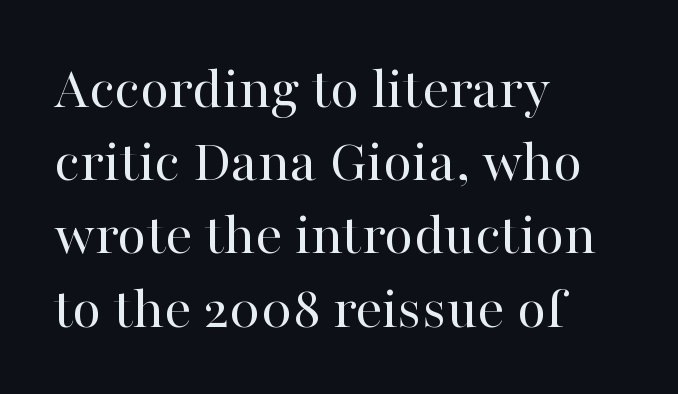
Q: Is the text bold? A: No.
Q: Is the text italic (slanted)? A: No, it is upright.
Q: Is the typeface a serif or a sans-serif typeface? A: Serif.
Q: Is the text underlined? A: No.
Q: How is the paragraph aligned? A: Left-aligned.
Q: Is the spacing between letters normal or unusually wide? A: Normal.
Q: Width (condensed, normal, or wide)? A: Normal.
Q: Stroke contrast? A: High.
Q: x-height? A: Medium.
Q: Monospaced? A: No.
